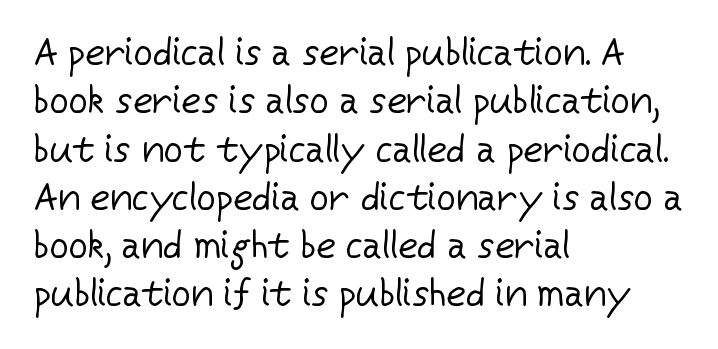
The image shows 38 px regular-weight sans-serif type, upright; set left-aligned, normal line spacing (1.27x), normal letter spacing, not underlined; low stroke contrast and a medium x-height.
